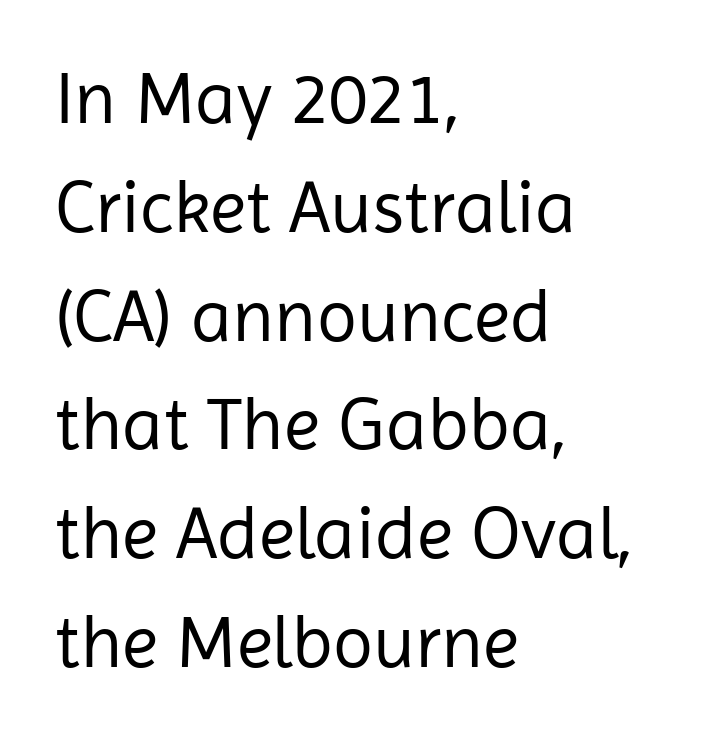
{"serif": "no", "italic": "no", "bold": "no", "weight": "regular", "width": "normal", "stroke_contrast": "low", "x_height": "medium", "monospaced": "no", "underline": "no", "align": "left", "line_spacing": "normal", "line_spacing_ratio": 1.47, "letter_spacing": "normal", "letter_spacing_em": 0.0, "glyph_px": 74}
